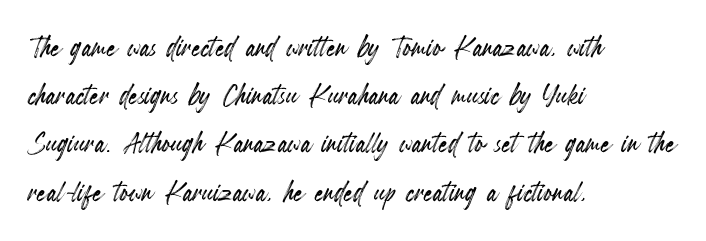
{"width": "condensed", "x_height": "small", "monospaced": "no", "underline": "no", "align": "left", "line_spacing": "normal", "line_spacing_ratio": 1.34, "letter_spacing": "normal", "letter_spacing_em": 0.0, "glyph_px": 36}
